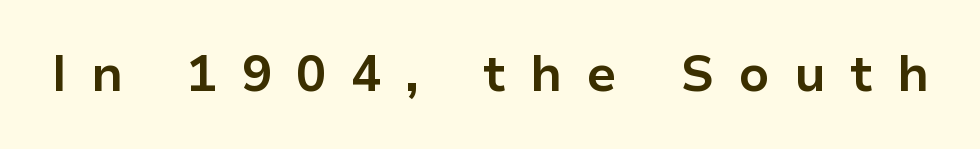
The sample has been set heavy, in full bold. Type without underlining. Nope, not italic — everything's standing straight. These lines are rendered in a variable-pitch font. Each letter's strokes conclude bluntly, with no projecting serifs.
